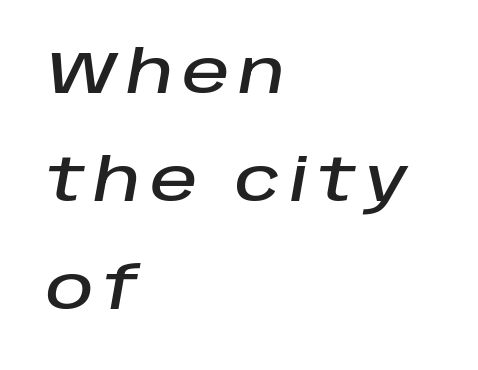
The image shows 59 px text type, italic (leaning right); set left-aligned, line spacing 1.83x, not underlined; low stroke contrast and a large x-height.
